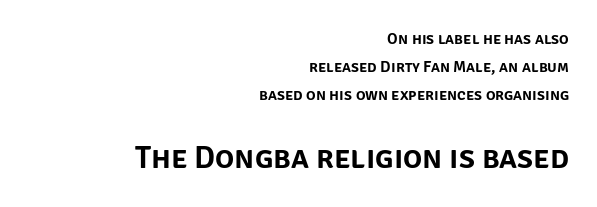
Q: Is the text italic (slanted)? A: No, it is upright.
Q: Is the typeface a serif or a sans-serif typeface? A: Sans-serif.
Q: Is the text underlined? A: No.
Q: How is the paragraph aligned? A: Right-aligned.
Q: Is the spacing between letters normal or unusually wide? A: Normal.
Q: Which block of text is set in a larger size, the first (top) or the second (bottom)? A: The second (bottom) one.
Q: Width (condensed, normal, or wide)? A: Normal.
Q: Stroke contrast? A: Low.
Q: x-height? A: Large.
Q: Monospaced? A: No.
